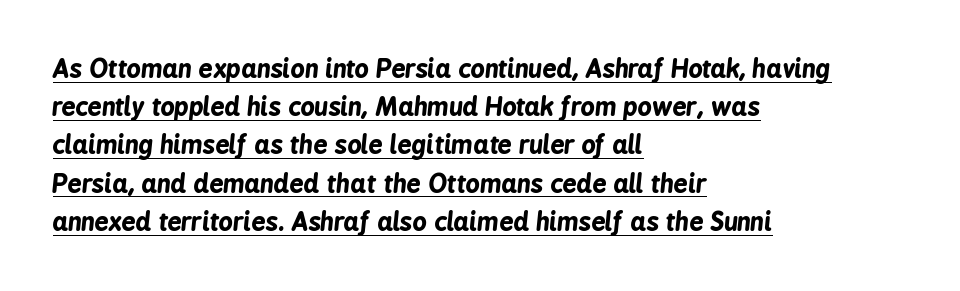
{"italic": "yes", "lean": "right", "slant_degrees": 6, "bold": "yes", "underline": "yes", "align": "left", "line_spacing": "normal", "line_spacing_ratio": 1.53, "letter_spacing": "normal", "letter_spacing_em": 0.0, "glyph_px": 25}
